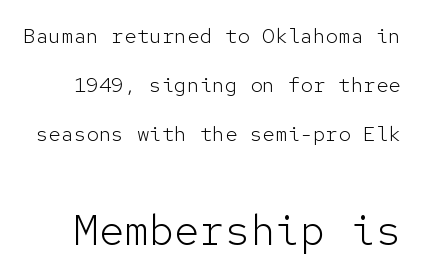
The image shows 42 px light sans-serif type, upright, monospaced; set loose line spacing (2.34x), normal letter spacing, not underlined; the second (bottom) block is 2.0x larger; low stroke contrast and a medium x-height.
